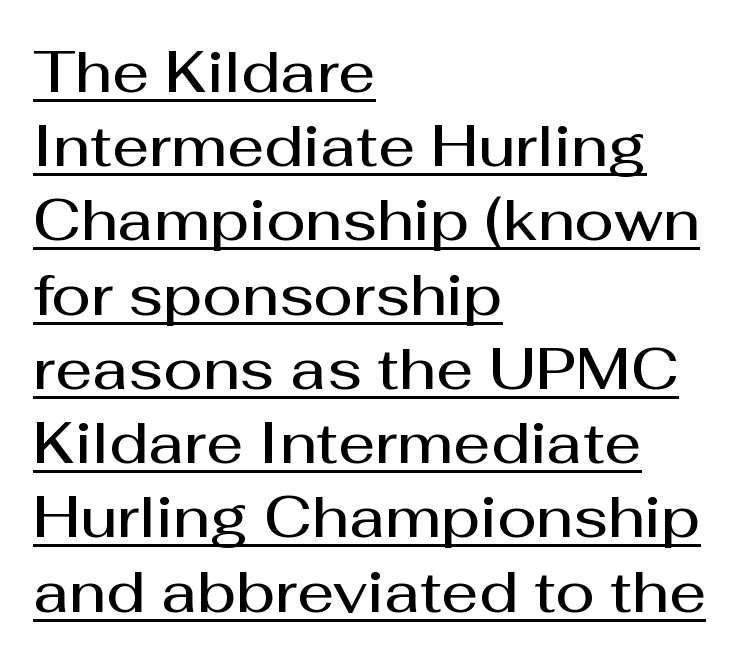
{"serif": "no", "italic": "no", "bold": "semi", "weight": "semibold", "width": "normal", "stroke_contrast": "medium", "x_height": "medium", "monospaced": "no", "underline": "yes", "align": "left", "line_spacing": "normal", "line_spacing_ratio": 1.28, "letter_spacing": "normal", "letter_spacing_em": 0.0, "glyph_px": 58}
